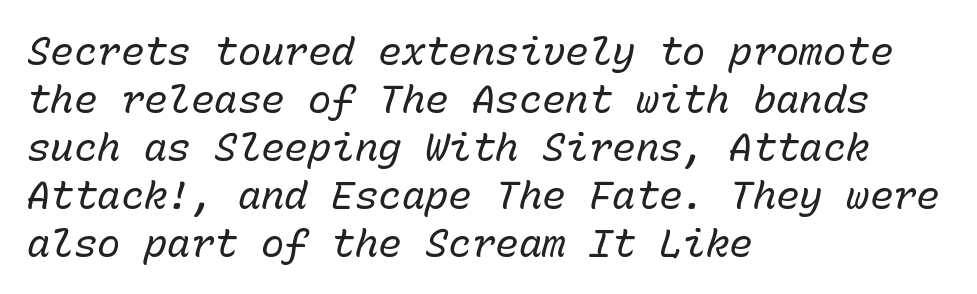
Do the characters align in a grid? Yes, the font is monospaced. No heavy texture on the line: the type isn't bold. Nobody touched the tracking dial on this one. The rendering applies a slant to the glyphs. Bare-footed words on every line.
